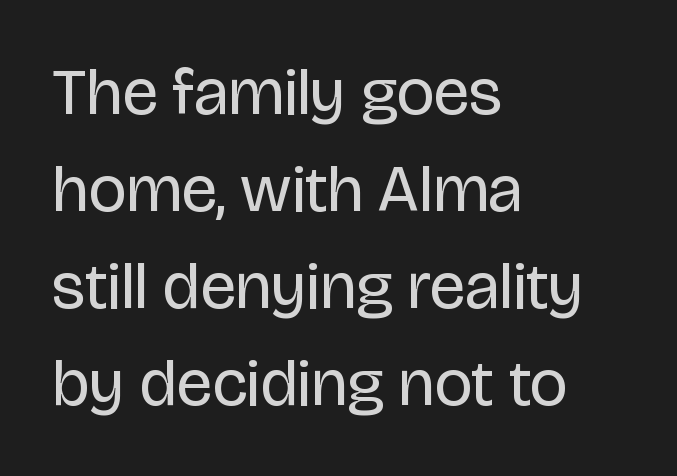
Q: Is the text bold? A: No.
Q: Is the text italic (slanted)? A: No, it is upright.
Q: Is the typeface a serif or a sans-serif typeface? A: Sans-serif.
Q: Is the text underlined? A: No.
Q: How is the paragraph aligned? A: Left-aligned.
Q: Is the spacing between letters normal or unusually wide? A: Normal.
Q: Is the spacing between lines tight, normal or loose? A: Normal.
Q: Width (condensed, normal, or wide)? A: Normal.
Q: Stroke contrast? A: Low.
Q: x-height? A: Large.
Q: Monospaced? A: No.
